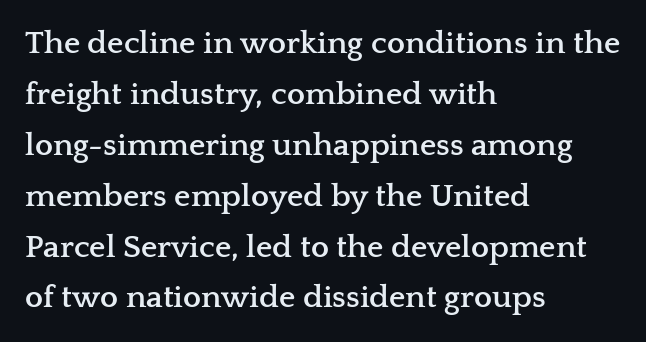
Q: Is the text bold? A: Yes.
Q: Is the text italic (slanted)? A: No, it is upright.
Q: Is the typeface a serif or a sans-serif typeface? A: Serif.
Q: Is the text underlined? A: No.
Q: How is the paragraph aligned? A: Left-aligned.
Q: Is the spacing between letters normal or unusually wide? A: Normal.
Q: Is the spacing between lines tight, normal or loose? A: Normal.
Q: Width (condensed, normal, or wide)? A: Wide.
Q: Stroke contrast? A: Low.
Q: x-height? A: Medium.
Q: Monospaced? A: No.
